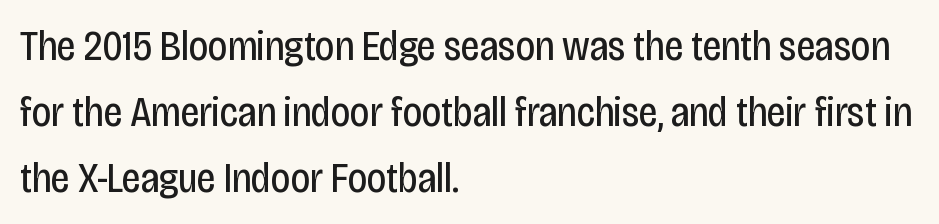
The image shows 42 px regular-weight, condensed sans-serif type, upright; set left-aligned, normal line spacing (1.57x), normal letter spacing, not underlined; low stroke contrast and a large x-height.
